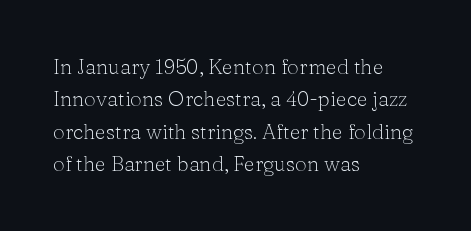
The image shows 21 px text type, upright; set left-aligned, normal line spacing (1.54x), normal letter spacing, not underlined.
